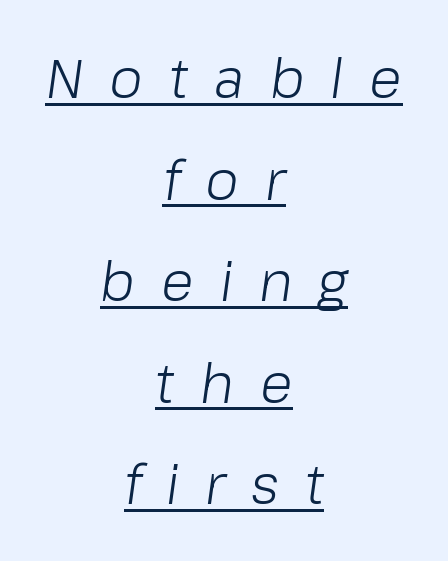
Q: Is the text bold? A: No.
Q: Is the text italic (slanted)? A: Yes, it leans right by about 8 degrees.
Q: Is the text underlined? A: Yes.
Q: How is the paragraph aligned? A: Centered.
Q: Is the spacing between letters normal or unusually wide? A: Unusually wide.
Q: Width (condensed, normal, or wide)? A: Normal.
Q: Stroke contrast? A: Low.
Q: x-height? A: Medium.
Q: Monospaced? A: No.
